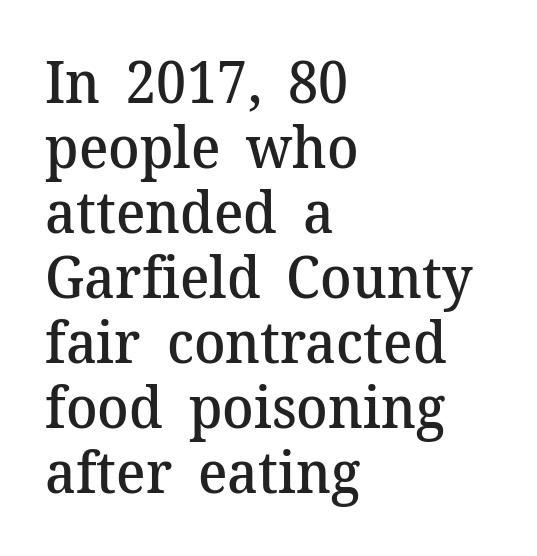
{"serif": "yes", "italic": "no", "bold": "semi", "weight": "semibold", "width": "normal", "stroke_contrast": "medium", "x_height": "medium", "monospaced": "no", "underline": "no", "align": "left", "line_spacing": "tight", "line_spacing_ratio": 1.12, "letter_spacing": "normal", "letter_spacing_em": 0.0, "glyph_px": 58}
